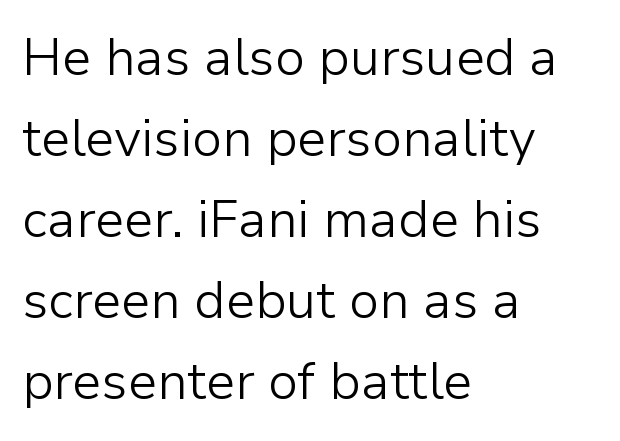
Q: Is the text bold? A: No.
Q: Is the text italic (slanted)? A: No, it is upright.
Q: Is the typeface a serif or a sans-serif typeface? A: Sans-serif.
Q: Is the text underlined? A: No.
Q: How is the paragraph aligned? A: Left-aligned.
Q: Is the spacing between letters normal or unusually wide? A: Normal.
Q: Is the spacing between lines tight, normal or loose? A: Normal.
Q: Width (condensed, normal, or wide)? A: Normal.
Q: Stroke contrast? A: Low.
Q: x-height? A: Medium.
Q: Monospaced? A: No.
